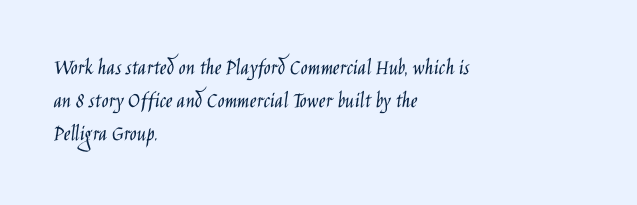
{"bold": "no", "underline": "no", "align": "left", "line_spacing": "normal", "line_spacing_ratio": 1.43, "letter_spacing": "normal", "letter_spacing_em": 0.0, "glyph_px": 23}
